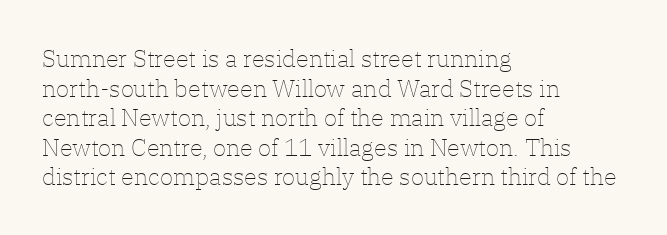
Q: Is the text bold? A: No.
Q: Is the text italic (slanted)? A: No, it is upright.
Q: Is the text underlined? A: No.
Q: How is the paragraph aligned? A: Left-aligned.
Q: Is the spacing between letters normal or unusually wide? A: Normal.
